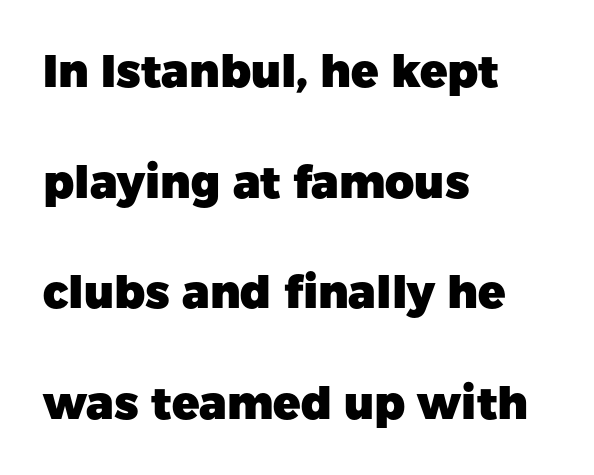
The image shows 45 px heavy sans-serif type, upright; set left-aligned, loose line spacing (2.46x), normal letter spacing, not underlined; low stroke contrast and a medium x-height.
